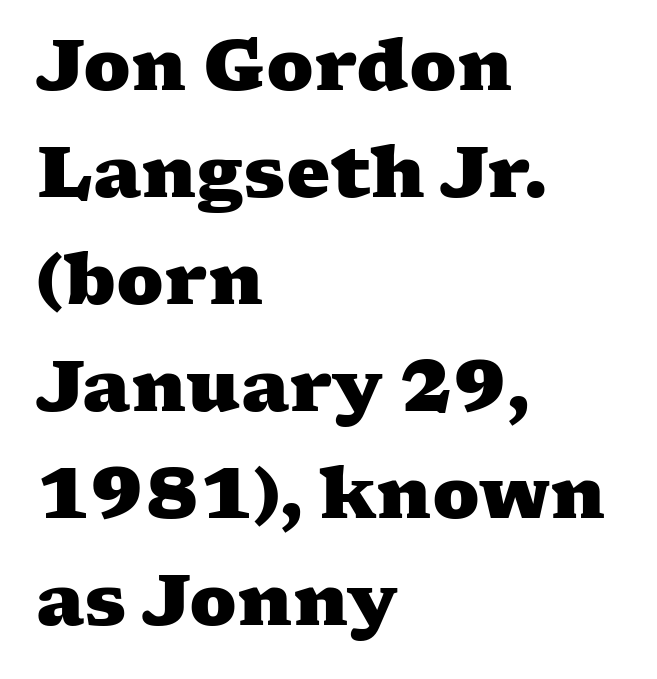
The image shows 70 px heavy, wide serif type; set left-aligned, normal line spacing (1.53x), normal letter spacing, not underlined; medium stroke contrast and a medium x-height.
